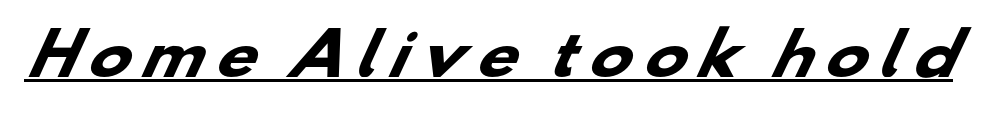
This sample has the flowing, uneven cadence of proportional lettering. Underlined type. I'd call this a sans setting — the letters go barefoot. Each glyph is drawn with heavy, bold strokes.
